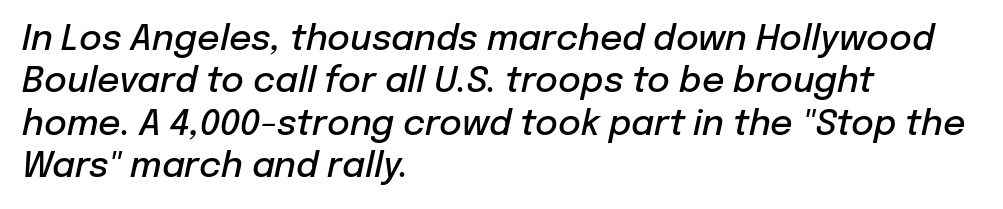
{"italic": "yes", "lean": "right", "slant_degrees": 12, "bold": "semi", "weight": "semibold", "width": "normal", "stroke_contrast": "low", "x_height": "medium", "monospaced": "no", "underline": "no", "align": "left", "line_spacing_ratio": 1.21, "letter_spacing": "normal", "letter_spacing_em": 0.0, "glyph_px": 35}
